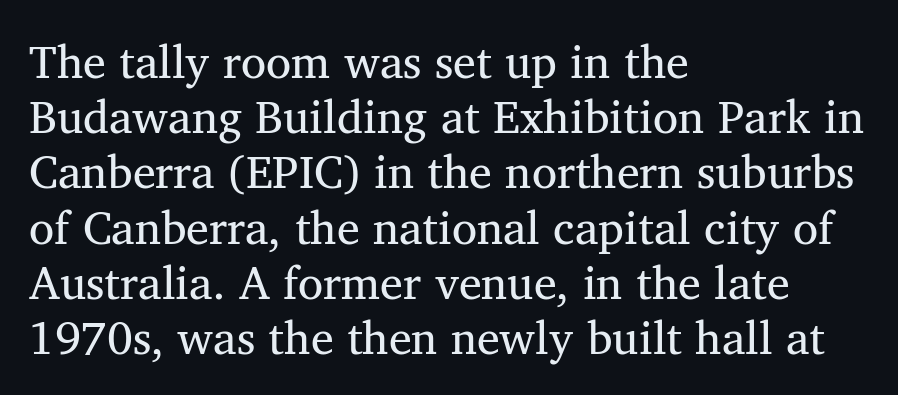
Q: Is the text bold? A: No.
Q: Is the text italic (slanted)? A: No, it is upright.
Q: Is the typeface a serif or a sans-serif typeface? A: Serif.
Q: Is the text underlined? A: No.
Q: How is the paragraph aligned? A: Left-aligned.
Q: Is the spacing between letters normal or unusually wide? A: Normal.
Q: Width (condensed, normal, or wide)? A: Normal.
Q: Stroke contrast? A: Medium.
Q: x-height? A: Medium.
Q: Monospaced? A: No.
